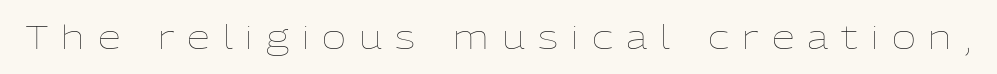
{"italic": "no", "bold": "no", "weight": "thin", "width": "normal", "stroke_contrast": "low", "x_height": "medium", "monospaced": "no", "underline": "no", "letter_spacing": "wide", "letter_spacing_em": 0.4, "glyph_px": 33}
